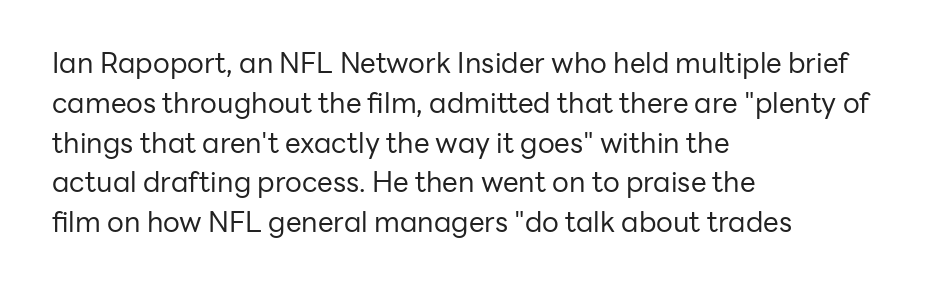
The lines sit at an ordinary, default distance from one another. This is roman type, the default non-slanted kind. You can tell from the bare stems that sans-serif type was used. Beneath every word, the page is bare.
